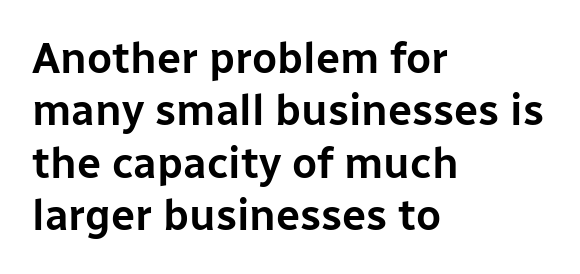
Q: Is the text italic (slanted)? A: No, it is upright.
Q: Is the typeface a serif or a sans-serif typeface? A: Sans-serif.
Q: Is the text underlined? A: No.
Q: How is the paragraph aligned? A: Left-aligned.
Q: Is the spacing between letters normal or unusually wide? A: Normal.
Q: Width (condensed, normal, or wide)? A: Normal.
Q: Stroke contrast? A: Low.
Q: x-height? A: Medium.
Q: Monospaced? A: No.
